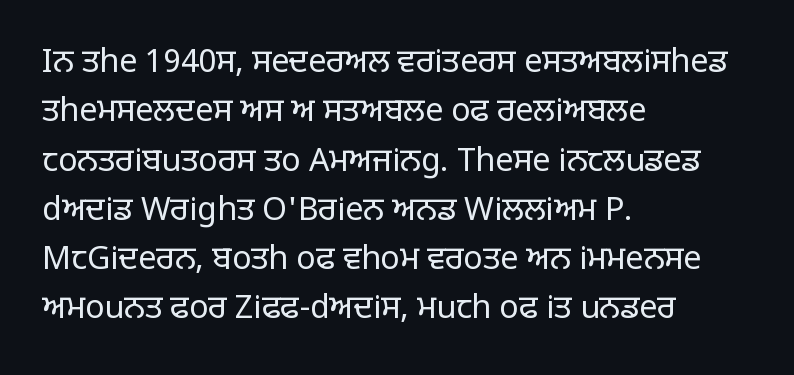
The image shows 32 px regular-weight sans-serif type, upright; set left-aligned, normal line spacing (1.54x), normal letter spacing, not underlined; low stroke contrast and a large x-height.
